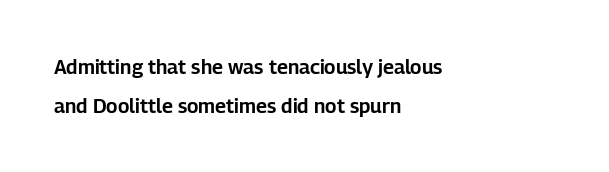
The lines are spread far apart with generous leading. Letter spacing: default. If you drew a line through each stem, it would be perfectly vertical. Horizontally, the lines are justified to the leading edge only. Quick note: underline off.
